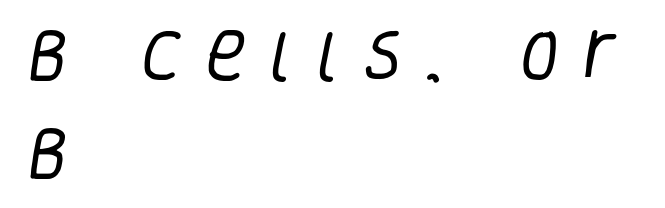
The image shows 55 px regular-weight, condensed sans-serif type; set left-aligned, line spacing 1.79x, unusually wide letter spacing (+0.45 em), not underlined; low stroke contrast and a large x-height.
